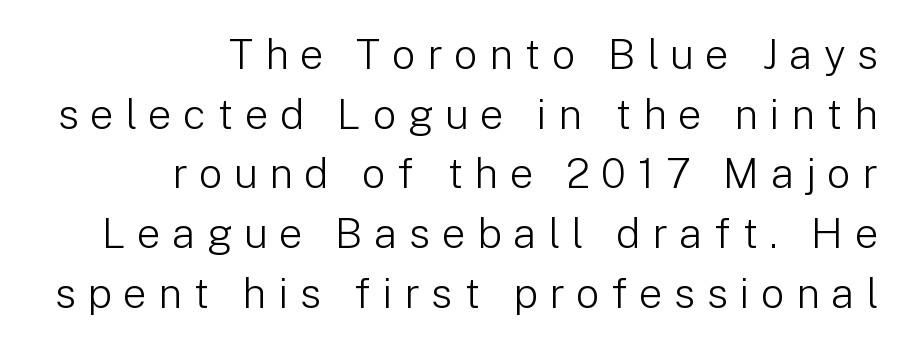
Q: Is the text bold? A: No.
Q: Is the text italic (slanted)? A: No, it is upright.
Q: Is the typeface a serif or a sans-serif typeface? A: Sans-serif.
Q: Is the text underlined? A: No.
Q: How is the paragraph aligned? A: Right-aligned.
Q: Is the spacing between letters normal or unusually wide? A: Unusually wide.
Q: Is the spacing between lines tight, normal or loose? A: Normal.
Q: Width (condensed, normal, or wide)? A: Normal.
Q: Stroke contrast? A: Low.
Q: x-height? A: Medium.
Q: Monospaced? A: No.
